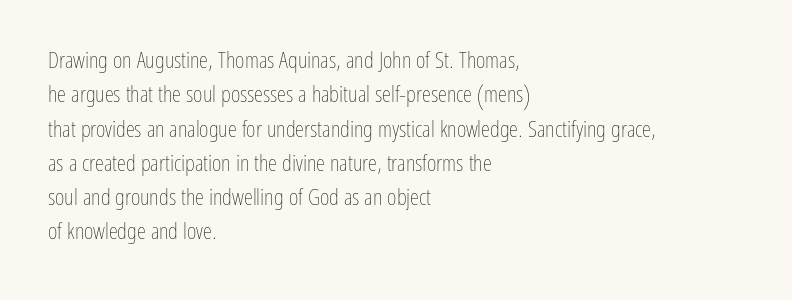
{"italic": "no", "bold": "no", "underline": "no", "align": "left", "line_spacing": "normal", "line_spacing_ratio": 1.49, "letter_spacing": "normal", "letter_spacing_em": 0.0, "glyph_px": 23}
